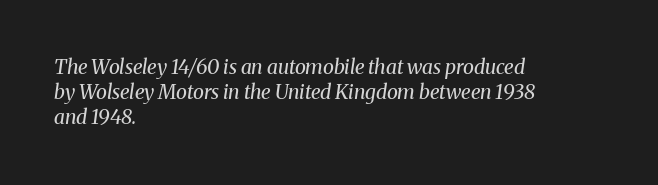
The image shows 20 px text type, italic (leaning right); set left-aligned, normal line spacing (1.26x), normal letter spacing, not underlined.
